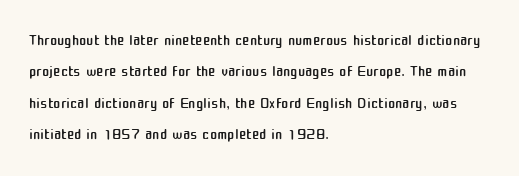
{"italic": "no", "bold": "no", "underline": "no", "align": "left", "line_spacing": "normal", "line_spacing_ratio": 1.43, "letter_spacing": "normal", "letter_spacing_em": 0.0, "glyph_px": 22}
